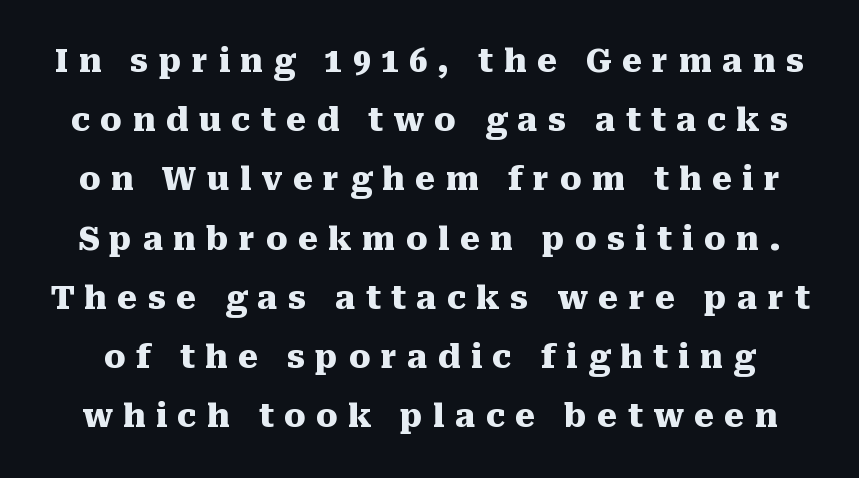
The image shows 32 px heavy serif type, upright; set line spacing 1.85x, unusually wide letter spacing (+0.32 em), not underlined; medium stroke contrast and a medium x-height.
